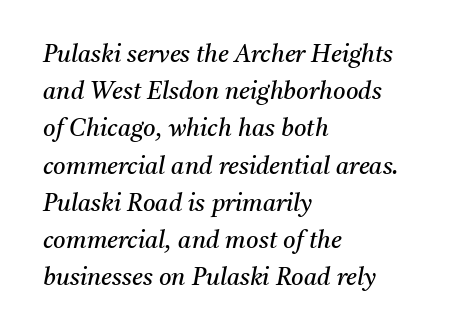
{"italic": "yes", "lean": "right", "slant_degrees": 11, "bold": "no", "underline": "no", "align": "left", "line_spacing": "normal", "line_spacing_ratio": 1.55, "letter_spacing": "normal", "letter_spacing_em": 0.0, "glyph_px": 24}
